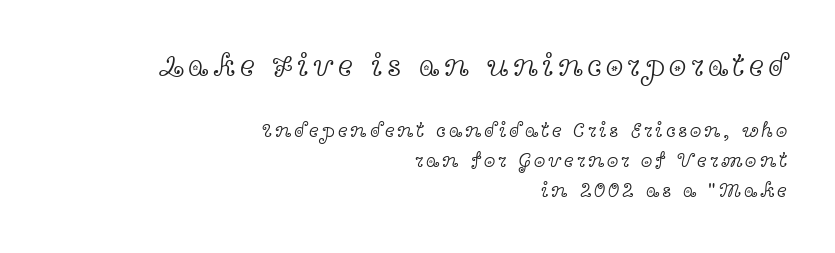
The passage is arranged like a letterhead date or caption credit — flush right. The space beneath each line is pristine and unruled. Vertically, the passage feels balanced, rows spaced as you'd expect.
